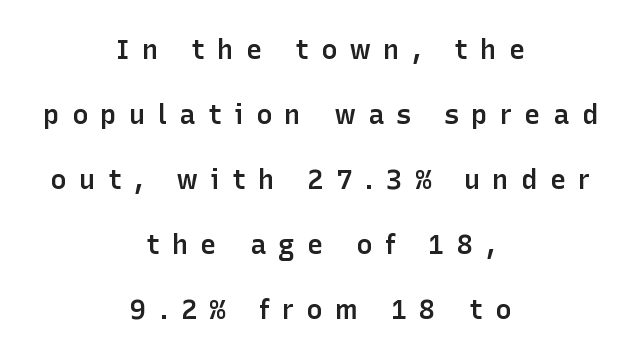
Each word looks stretched out because of the extra space between its letters. These lines carry some extra weight — a demibold, not a full bold. This is the regular roman posture of the typeface. Loosely led — the rows are spread out. This rendering uses center alignment, leaving both contours irregular but symmetric. No word sits above an underline.
